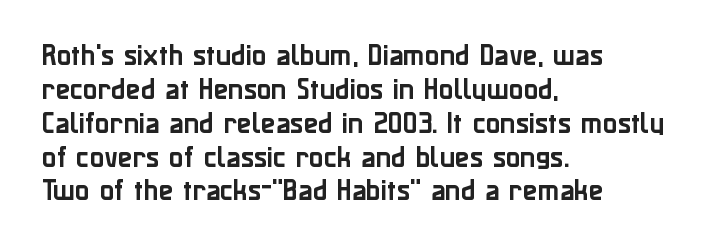
Q: Is the text italic (slanted)? A: No, it is upright.
Q: Is the text underlined? A: No.
Q: How is the paragraph aligned? A: Left-aligned.
Q: Is the spacing between letters normal or unusually wide? A: Normal.
Q: Is the spacing between lines tight, normal or loose? A: Normal.
